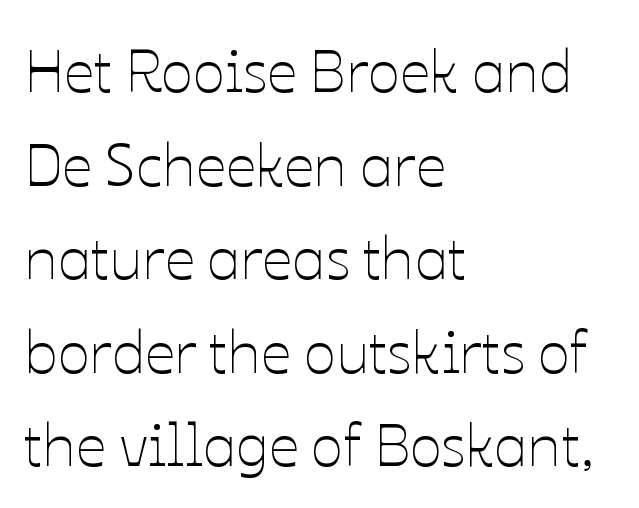
{"italic": "no", "bold": "no", "weight": "thin", "width": "normal", "stroke_contrast": "low", "x_height": "medium", "monospaced": "no", "underline": "no", "align": "left", "line_spacing": "normal", "line_spacing_ratio": 1.56, "letter_spacing": "normal", "letter_spacing_em": 0.0, "glyph_px": 60}
